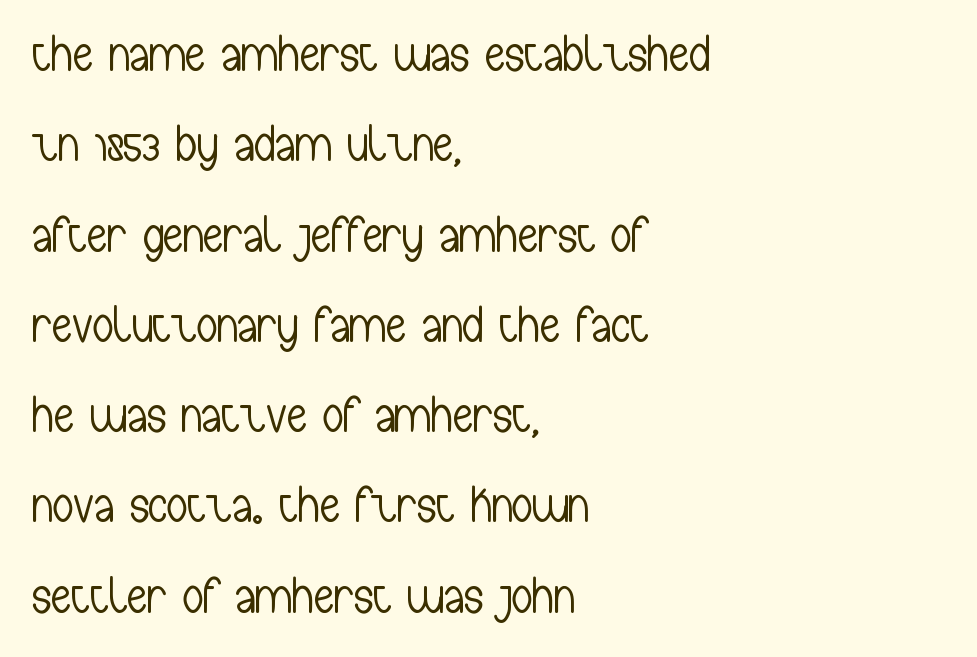
Q: Is the text bold? A: No.
Q: Is the text italic (slanted)? A: No, it is upright.
Q: Is the typeface a serif or a sans-serif typeface? A: Sans-serif.
Q: Is the text underlined? A: No.
Q: How is the paragraph aligned? A: Left-aligned.
Q: Is the spacing between letters normal or unusually wide? A: Normal.
Q: Width (condensed, normal, or wide)? A: Condensed.
Q: Stroke contrast? A: Low.
Q: x-height? A: Medium.
Q: Monospaced? A: No.
